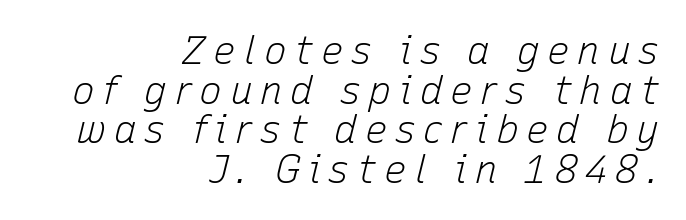
Q: Is the text bold? A: No.
Q: Is the text italic (slanted)? A: Yes, it leans right by about 15 degrees.
Q: Is the text underlined? A: No.
Q: How is the paragraph aligned? A: Right-aligned.
Q: Is the spacing between letters normal or unusually wide? A: Unusually wide.
Q: Is the spacing between lines tight, normal or loose? A: Tight.
Q: Width (condensed, normal, or wide)? A: Normal.
Q: Stroke contrast? A: Low.
Q: x-height? A: Medium.
Q: Monospaced? A: No.
